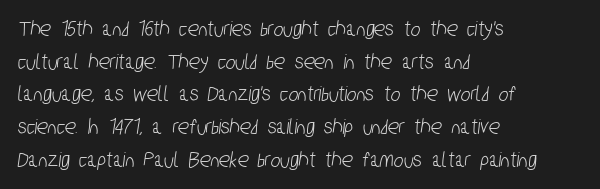
{"underline": "no", "align": "left", "line_spacing": "normal", "line_spacing_ratio": 1.42, "letter_spacing": "normal", "letter_spacing_em": 0.0, "glyph_px": 23}
